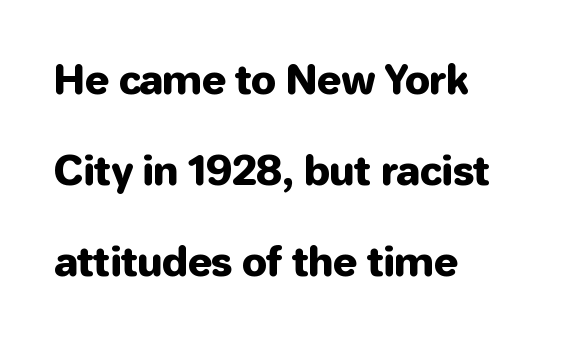
{"serif": "no", "italic": "no", "width": "normal", "stroke_contrast": "low", "x_height": "medium", "monospaced": "no", "underline": "no", "align": "left", "line_spacing": "loose", "line_spacing_ratio": 2.28, "letter_spacing": "normal", "letter_spacing_em": 0.0, "glyph_px": 40}
